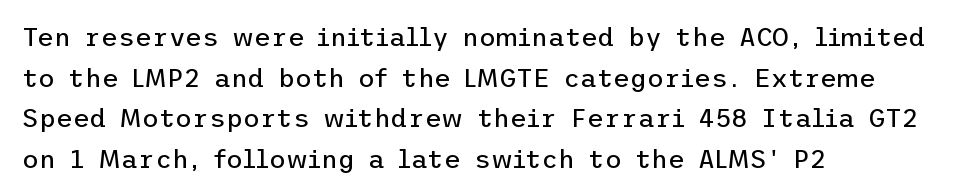
Q: Is the text bold? A: No.
Q: Is the text italic (slanted)? A: No, it is upright.
Q: Is the text underlined? A: No.
Q: How is the paragraph aligned? A: Left-aligned.
Q: Is the spacing between letters normal or unusually wide? A: Normal.
Q: Is the spacing between lines tight, normal or loose? A: Normal.
